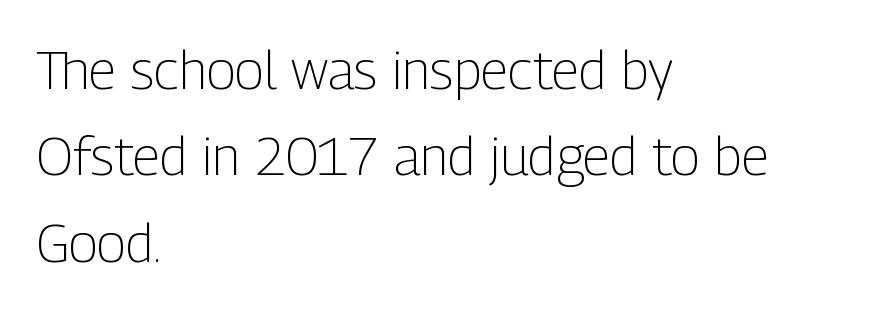
The image shows 54 px light, condensed sans-serif type, upright; set left-aligned, normal line spacing (1.6x), normal letter spacing, not underlined; low stroke contrast and a medium x-height.
